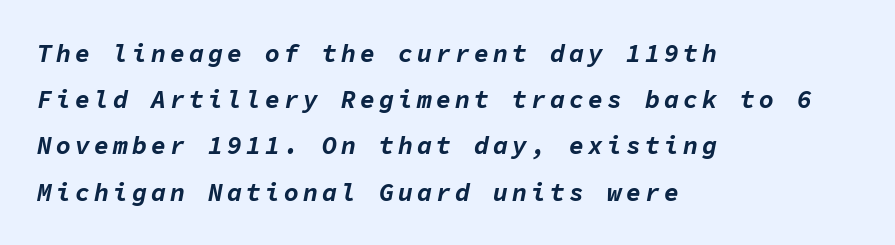
{"italic": "yes", "lean": "right", "slant_degrees": 11, "bold": "yes", "underline": "no", "align": "left", "line_spacing_ratio": 1.85, "glyph_px": 25}
